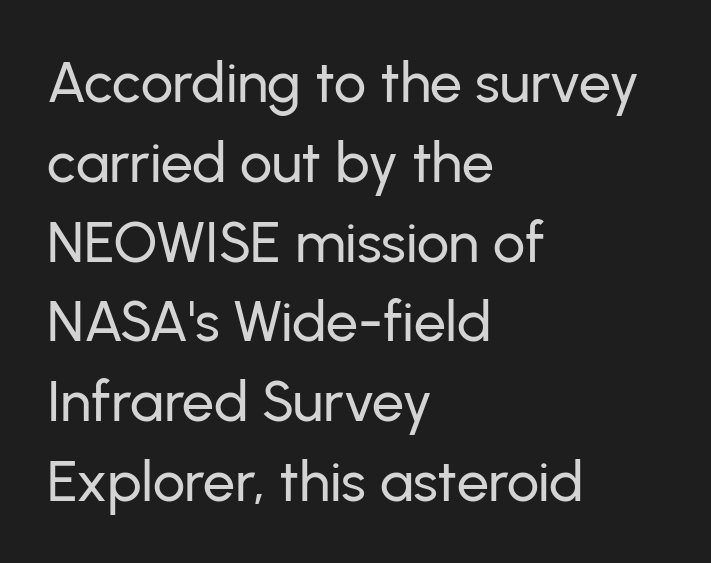
{"serif": "no", "italic": "no", "width": "normal", "stroke_contrast": "low", "x_height": "medium", "monospaced": "no", "underline": "no", "align": "left", "line_spacing": "normal", "line_spacing_ratio": 1.4, "letter_spacing": "normal", "letter_spacing_em": 0.0, "glyph_px": 57}
